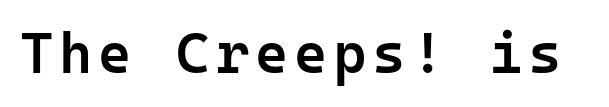
The image shows 57 px semibold sans-serif type, upright, monospaced; set not underlined; low stroke contrast and a medium x-height.
